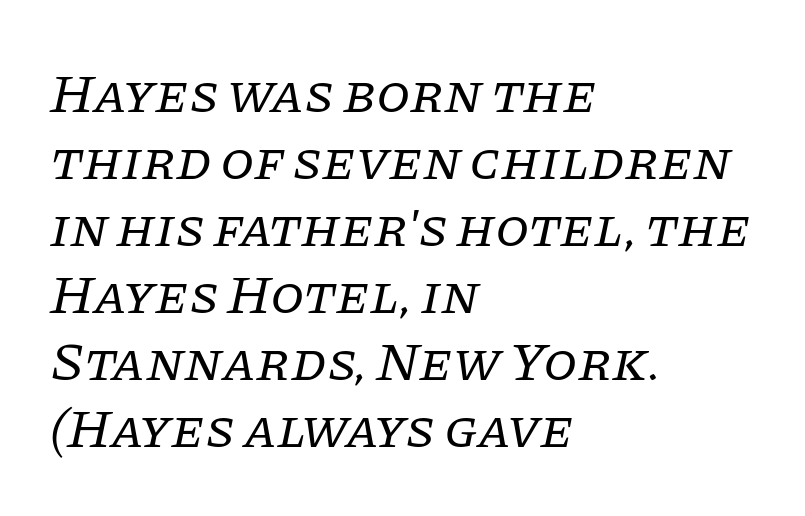
{"serif": "yes", "italic": "yes", "lean": "right", "slant_degrees": 11, "bold": "no", "weight": "regular", "width": "normal", "stroke_contrast": "low", "x_height": "large", "monospaced": "no", "underline": "no", "align": "left", "line_spacing_ratio": 1.22, "letter_spacing": "normal", "letter_spacing_em": 0.0, "glyph_px": 55}
